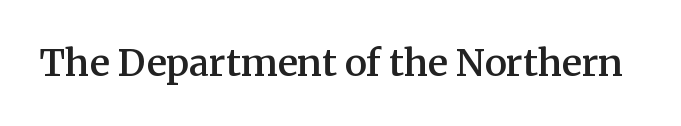
{"serif": "yes", "italic": "no", "bold": "semi", "weight": "semibold", "width": "normal", "stroke_contrast": "medium", "x_height": "medium", "monospaced": "no", "underline": "no", "letter_spacing": "normal", "letter_spacing_em": 0.0, "glyph_px": 37}
